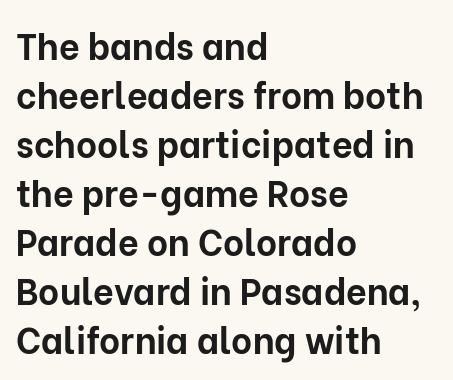
The image shows 36 px bold sans-serif type, upright; set left-aligned, normal line spacing (1.36x), normal letter spacing, not underlined; low stroke contrast and a medium x-height.
